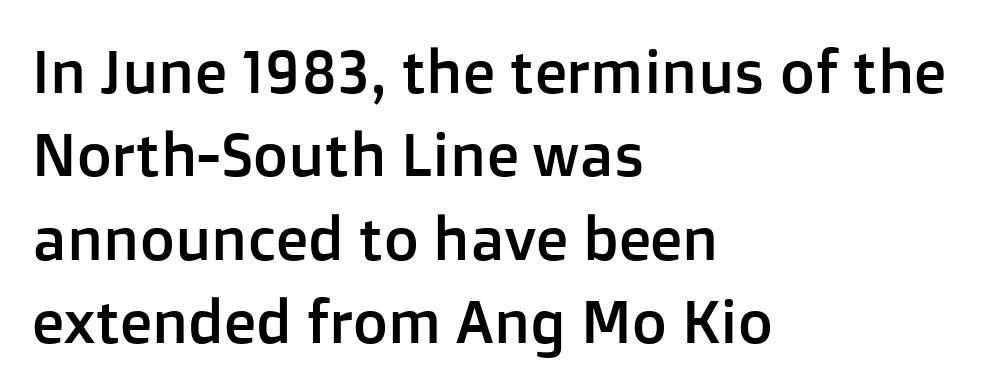
{"serif": "no", "italic": "no", "width": "normal", "stroke_contrast": "low", "x_height": "medium", "monospaced": "no", "underline": "no", "align": "left", "line_spacing": "normal", "line_spacing_ratio": 1.39, "letter_spacing": "normal", "letter_spacing_em": 0.0, "glyph_px": 60}
